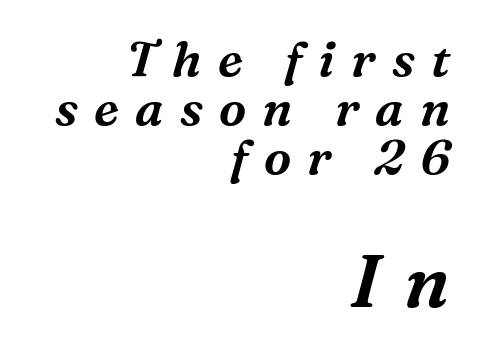
The image shows 74 px serif type, italic (leaning right); set right-aligned, tight line spacing (1.0x), unusually wide letter spacing (+0.33 em), not underlined; the second (bottom) block is 1.51x larger; medium stroke contrast and a medium x-height.
